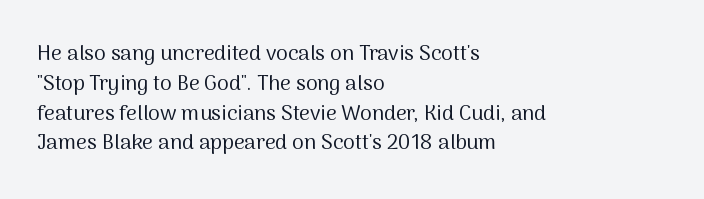
{"italic": "no", "bold": "no", "underline": "no", "align": "left", "line_spacing": "normal", "line_spacing_ratio": 1.42, "letter_spacing": "normal", "letter_spacing_em": 0.0, "glyph_px": 21}
